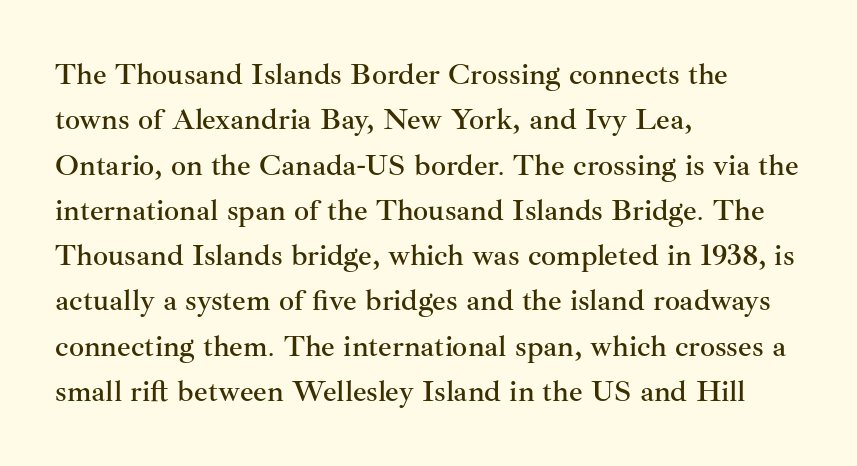
The ragged edge is on the right, which tells us the setting is flush left. The rows are spaced the way most documents space them. Honestly, there is no underline to notice here at all. The rendering shows small feet on the letterforms — a serif design. Every stem runs plumb, perpendicular to the baseline.
